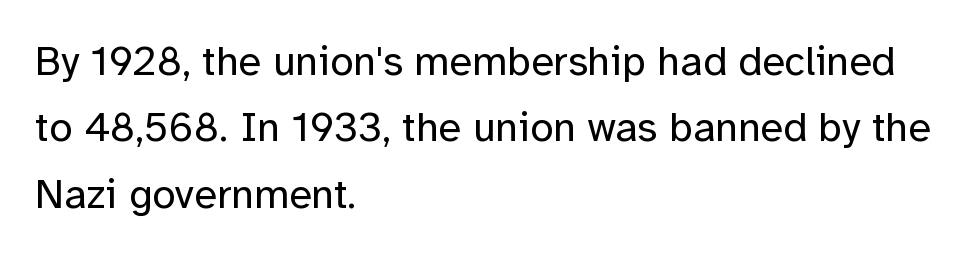
The image shows 42 px regular-weight sans-serif type, upright; set left-aligned, normal line spacing (1.58x), normal letter spacing, not underlined; low stroke contrast and a medium x-height.
